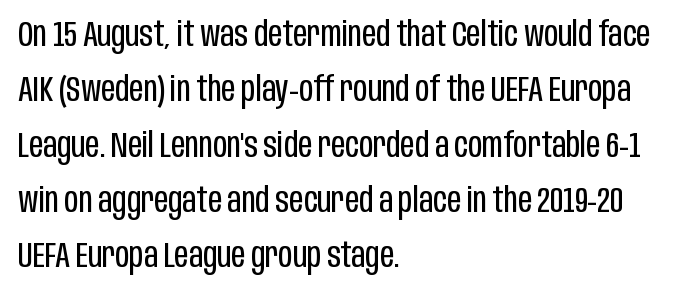
Q: Is the text bold? A: No.
Q: Is the text italic (slanted)? A: No, it is upright.
Q: Is the typeface a serif or a sans-serif typeface? A: Sans-serif.
Q: Is the text underlined? A: No.
Q: How is the paragraph aligned? A: Left-aligned.
Q: Is the spacing between letters normal or unusually wide? A: Normal.
Q: Is the spacing between lines tight, normal or loose? A: Normal.
Q: Width (condensed, normal, or wide)? A: Condensed.
Q: Stroke contrast? A: Low.
Q: x-height? A: Large.
Q: Monospaced? A: No.
